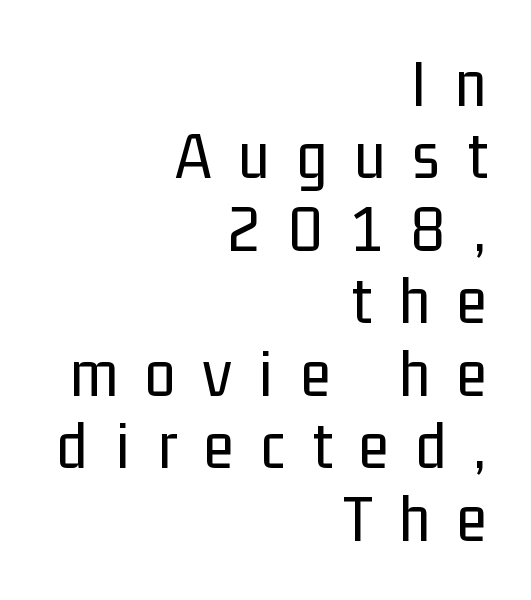
{"serif": "no", "italic": "no", "bold": "no", "weight": "regular", "width": "condensed", "stroke_contrast": "low", "x_height": "medium", "monospaced": "no", "underline": "no", "align": "right", "line_spacing": "tight", "line_spacing_ratio": 1.05, "letter_spacing": "wide", "letter_spacing_em": 0.4, "glyph_px": 69}
